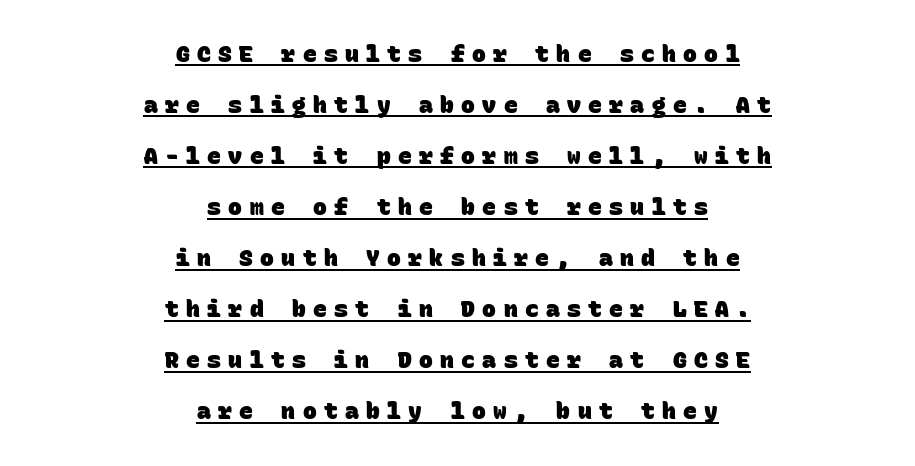
Q: Is the text bold? A: Yes.
Q: Is the text underlined? A: Yes.
Q: How is the paragraph aligned? A: Centered.
Q: Is the spacing between letters normal or unusually wide? A: Unusually wide.
Q: Is the spacing between lines tight, normal or loose? A: Loose.
